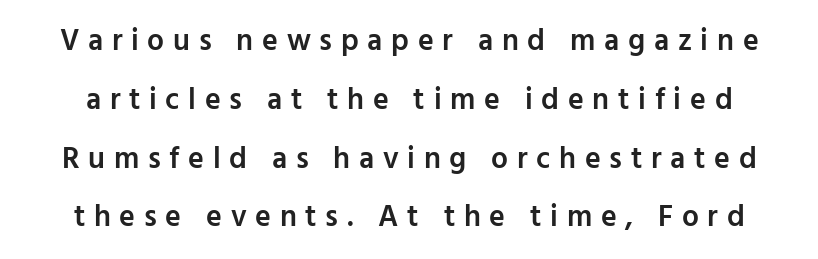
{"serif": "no", "italic": "no", "bold": "semi", "weight": "semibold", "width": "normal", "stroke_contrast": "low", "x_height": "medium", "monospaced": "no", "underline": "no", "line_spacing": "loose", "line_spacing_ratio": 1.96, "letter_spacing": "wide", "letter_spacing_em": 0.29, "glyph_px": 30}
